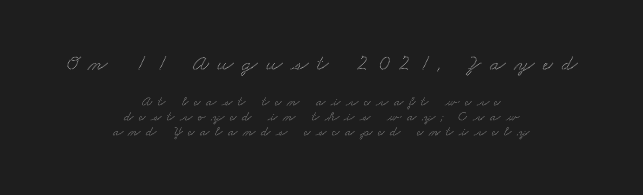
The image shows 22 px text type; set centered, tight line spacing (1.07x), unusually wide letter spacing (+0.4 em), not underlined; the first (top) block is 1.57x larger.
